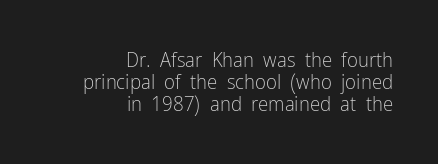
The image shows 21 px text type, upright; set right-aligned, tight line spacing (1.05x), normal letter spacing, not underlined.
